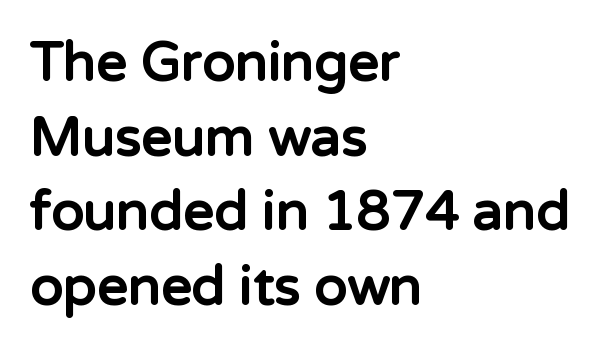
{"serif": "no", "italic": "no", "bold": "yes", "weight": "bold", "width": "normal", "stroke_contrast": "low", "x_height": "medium", "monospaced": "no", "underline": "no", "align": "left", "line_spacing": "normal", "line_spacing_ratio": 1.38, "letter_spacing": "normal", "letter_spacing_em": 0.0, "glyph_px": 54}
